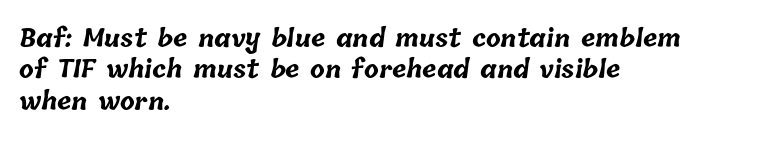
Q: Is the text bold? A: Yes.
Q: Is the text underlined? A: No.
Q: How is the paragraph aligned? A: Left-aligned.
Q: Is the spacing between letters normal or unusually wide? A: Normal.
Q: Is the spacing between lines tight, normal or loose? A: Normal.
